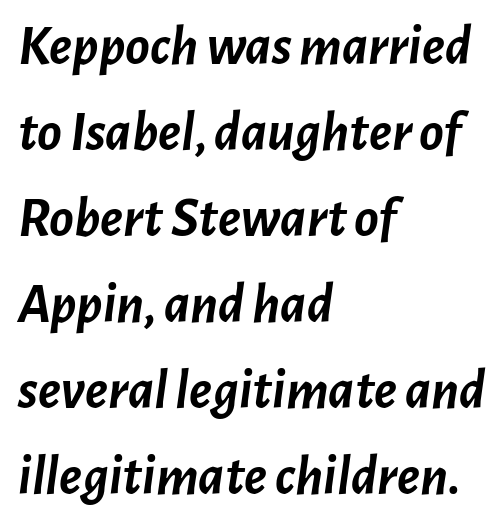
Q: Is the text bold? A: Yes.
Q: Is the text italic (slanted)? A: Yes, it leans right by about 7 degrees.
Q: Is the text underlined? A: No.
Q: How is the paragraph aligned? A: Left-aligned.
Q: Is the spacing between letters normal or unusually wide? A: Normal.
Q: Is the spacing between lines tight, normal or loose? A: Normal.
Q: Width (condensed, normal, or wide)? A: Normal.
Q: Stroke contrast? A: Low.
Q: x-height? A: Medium.
Q: Monospaced? A: No.
